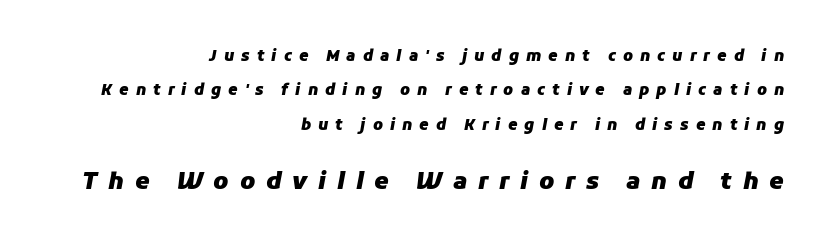
Q: Is the text bold? A: Yes.
Q: Is the text italic (slanted)? A: Yes, it leans right by about 11 degrees.
Q: Is the text underlined? A: No.
Q: How is the paragraph aligned? A: Right-aligned.
Q: Is the spacing between letters normal or unusually wide? A: Unusually wide.
Q: Is the spacing between lines tight, normal or loose? A: Loose.
Q: Which block of text is set in a larger size, the first (top) or the second (bottom)? A: The second (bottom) one.
